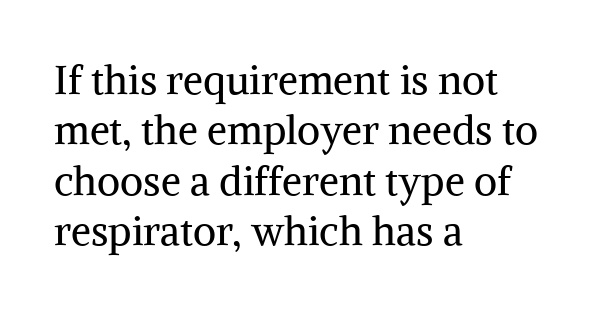
The image shows 40 px regular-weight serif type, upright; set left-aligned, normal line spacing (1.26x), normal letter spacing, not underlined; medium stroke contrast and a medium x-height.
